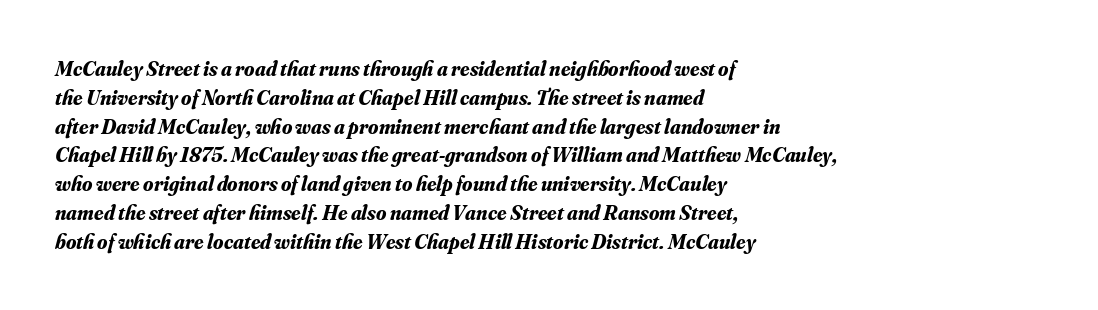
The image shows 21 px bold type, italic (leaning right); set left-aligned, normal line spacing (1.37x), normal letter spacing, not underlined.
